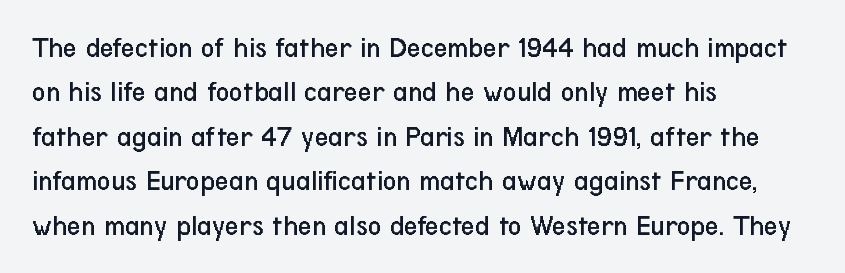
The image shows 30 px regular-weight, condensed sans-serif type, upright; set left-aligned, normal line spacing (1.48x), normal letter spacing, not underlined; low stroke contrast and a medium x-height.
